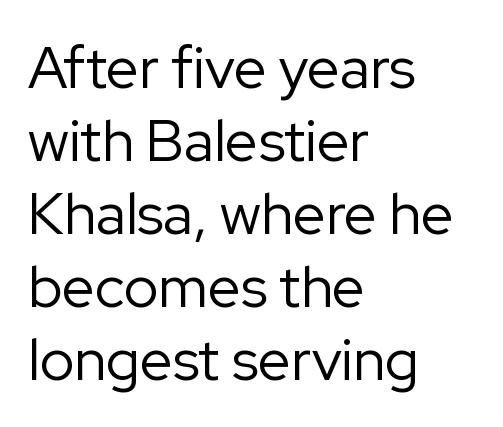
Q: Is the text bold? A: No.
Q: Is the text italic (slanted)? A: No, it is upright.
Q: Is the typeface a serif or a sans-serif typeface? A: Sans-serif.
Q: Is the text underlined? A: No.
Q: How is the paragraph aligned? A: Left-aligned.
Q: Is the spacing between letters normal or unusually wide? A: Normal.
Q: Is the spacing between lines tight, normal or loose? A: Normal.
Q: Width (condensed, normal, or wide)? A: Normal.
Q: Stroke contrast? A: Low.
Q: x-height? A: Medium.
Q: Monospaced? A: No.
